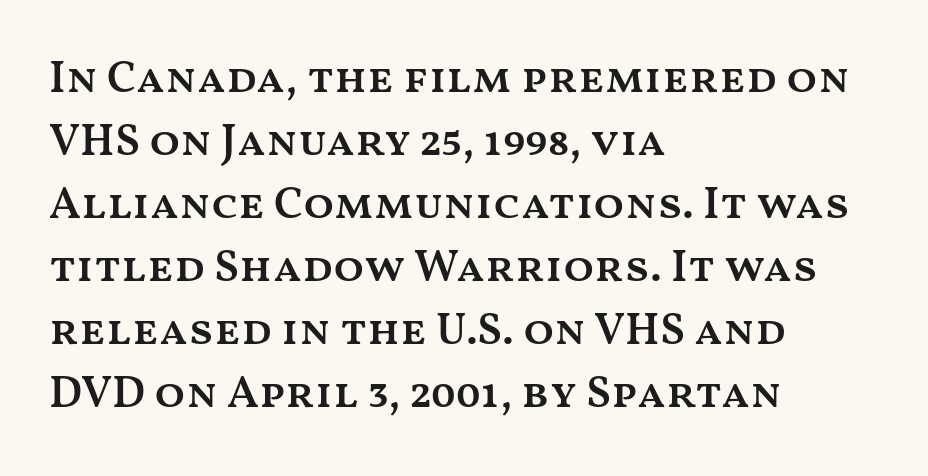
The image shows 45 px semibold, wide type, upright; set left-aligned, normal line spacing (1.4x), normal letter spacing, not underlined; medium stroke contrast and a medium x-height.
